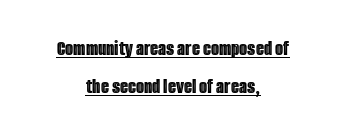
This rendering uses center alignment, leaving both contours irregular but symmetric. How are the letters spaced? Ordinarily, with no added tracking. Underlined type. The axis of the letterforms is exactly vertical.
